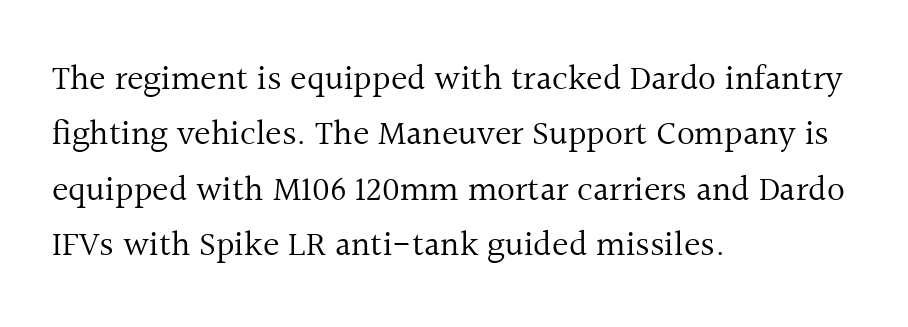
The image shows 35 px regular-weight serif type, upright; set left-aligned, normal line spacing (1.58x), normal letter spacing, not underlined; a medium x-height.
